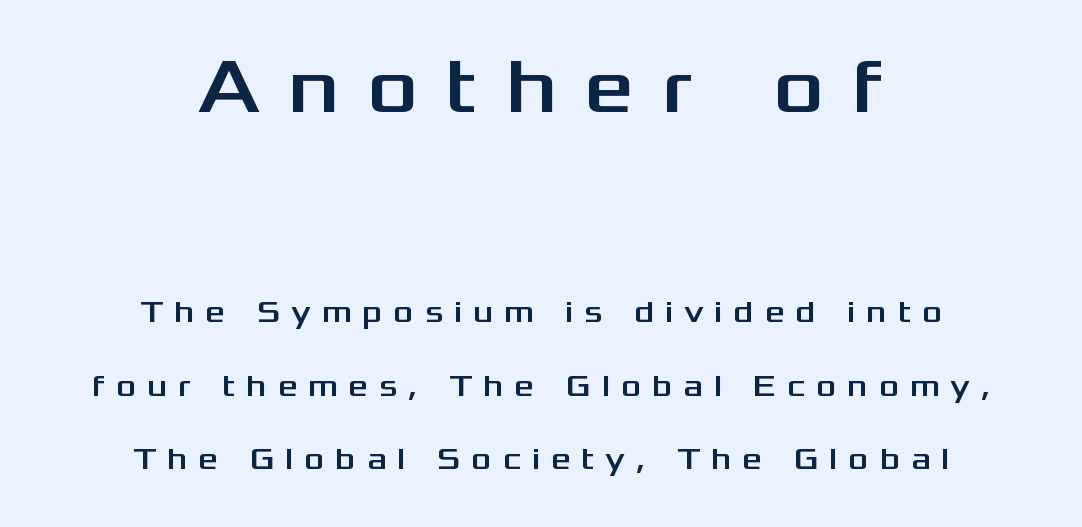
The letters in the upper block stand taller than those in the block below. The block of text is sparse from top to bottom, with ample space between rows. Stroke terminals: plain, sans-serif. The passage shown has open, widely tracked lettering throughout.
